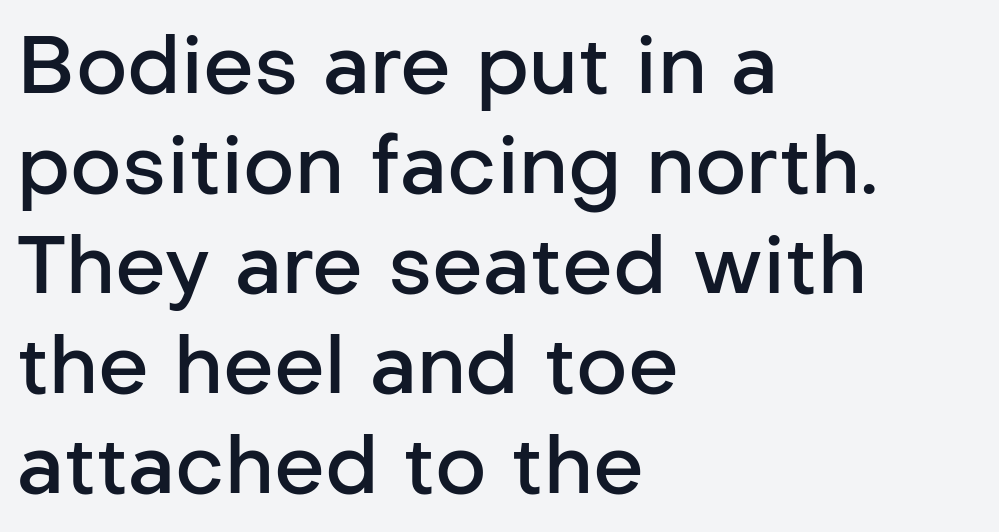
Q: Is the text bold? A: Semi-bold.
Q: Is the text italic (slanted)? A: No, it is upright.
Q: Is the typeface a serif or a sans-serif typeface? A: Sans-serif.
Q: Is the text underlined? A: No.
Q: How is the paragraph aligned? A: Left-aligned.
Q: Is the spacing between letters normal or unusually wide? A: Normal.
Q: Is the spacing between lines tight, normal or loose? A: Normal.
Q: Width (condensed, normal, or wide)? A: Normal.
Q: Stroke contrast? A: Low.
Q: x-height? A: Medium.
Q: Monospaced? A: No.
